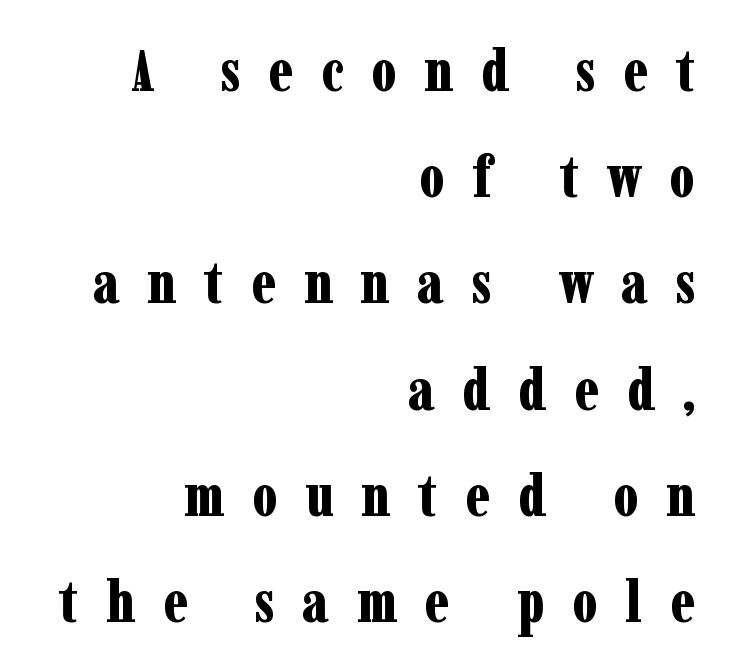
Q: Is the text bold? A: Yes.
Q: Is the text italic (slanted)? A: No, it is upright.
Q: Is the typeface a serif or a sans-serif typeface? A: Serif.
Q: Is the text underlined? A: No.
Q: How is the paragraph aligned? A: Right-aligned.
Q: Is the spacing between letters normal or unusually wide? A: Unusually wide.
Q: Width (condensed, normal, or wide)? A: Condensed.
Q: Stroke contrast? A: Low.
Q: x-height? A: Medium.
Q: Monospaced? A: No.
